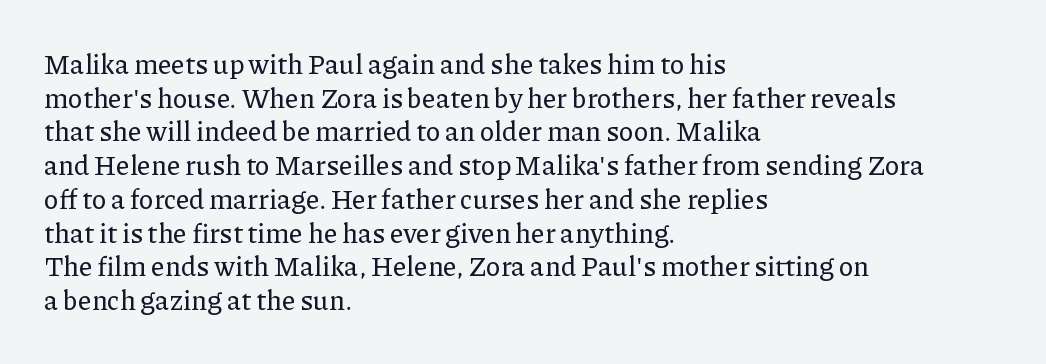
This is the regular roman posture of the typeface. Does extra space separate the letters? No, they use regular spacing. One-word summary of the alignment: left. How would I describe the line gaps? Plain and ordinary.
